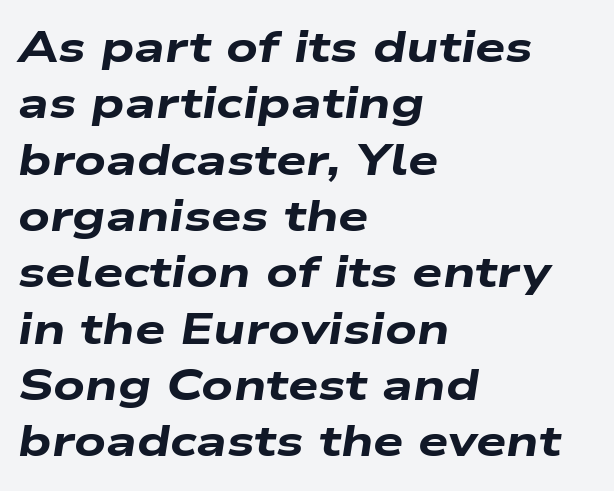
The image shows 43 px heavy, wide type, italic (leaning right); set left-aligned, normal line spacing (1.31x), normal letter spacing, not underlined; low stroke contrast and a medium x-height.
